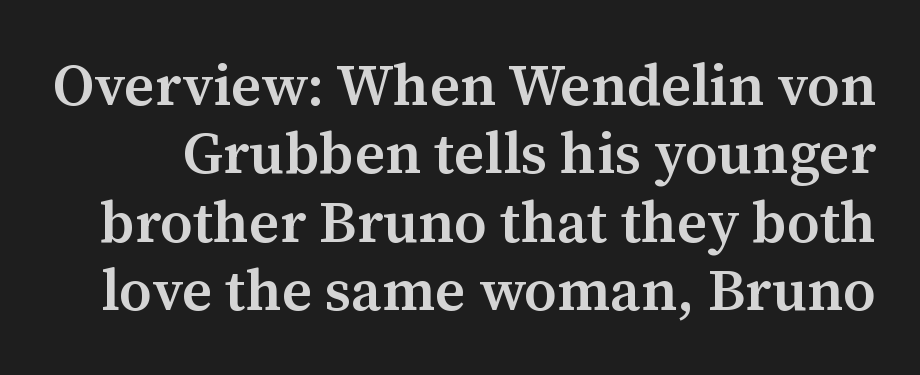
Q: Is the text bold? A: Semi-bold.
Q: Is the text italic (slanted)? A: No, it is upright.
Q: Is the typeface a serif or a sans-serif typeface? A: Serif.
Q: Is the text underlined? A: No.
Q: Is the spacing between letters normal or unusually wide? A: Normal.
Q: Width (condensed, normal, or wide)? A: Normal.
Q: Stroke contrast? A: Medium.
Q: x-height? A: Medium.
Q: Monospaced? A: No.
